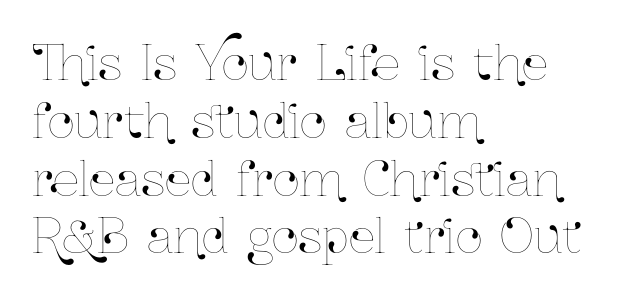
{"italic": "no", "width": "condensed", "stroke_contrast": "low", "x_height": "medium", "monospaced": "no", "underline": "no", "align": "left", "line_spacing_ratio": 1.23, "letter_spacing": "normal", "letter_spacing_em": 0.0, "glyph_px": 47}
